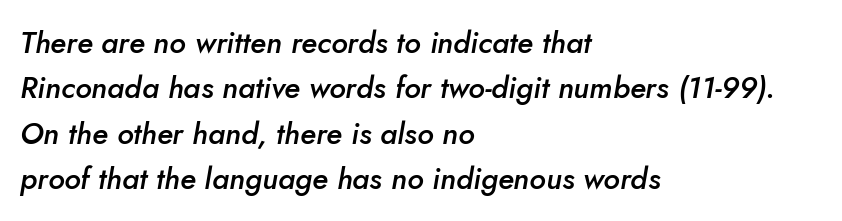
Q: Is the text bold? A: Semi-bold.
Q: Is the text italic (slanted)? A: Yes, it leans right by about 5 degrees.
Q: Is the text underlined? A: No.
Q: How is the paragraph aligned? A: Left-aligned.
Q: Is the spacing between letters normal or unusually wide? A: Normal.
Q: Is the spacing between lines tight, normal or loose? A: Normal.
Q: Width (condensed, normal, or wide)? A: Normal.
Q: Stroke contrast? A: Low.
Q: x-height? A: Small.
Q: Monospaced? A: No.
